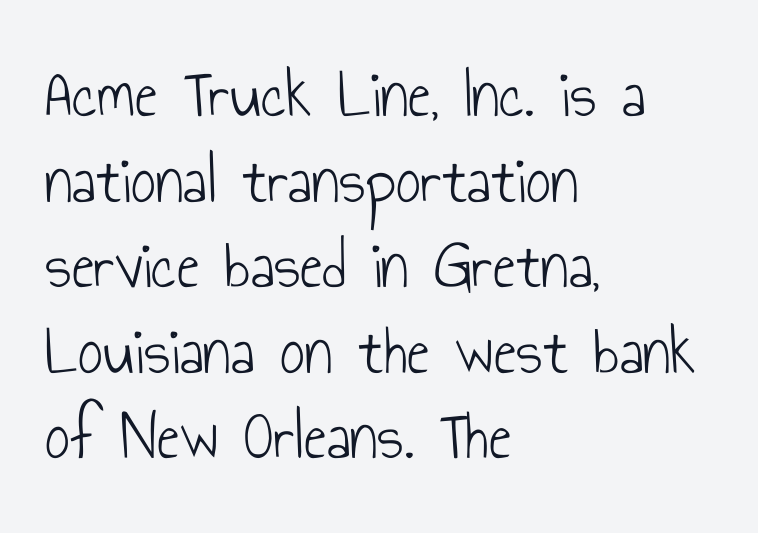
{"serif": "no", "italic": "no", "bold": "no", "weight": "light", "width": "condensed", "stroke_contrast": "low", "x_height": "small", "monospaced": "no", "underline": "no", "align": "left", "line_spacing_ratio": 1.24, "letter_spacing": "normal", "letter_spacing_em": 0.0, "glyph_px": 69}
